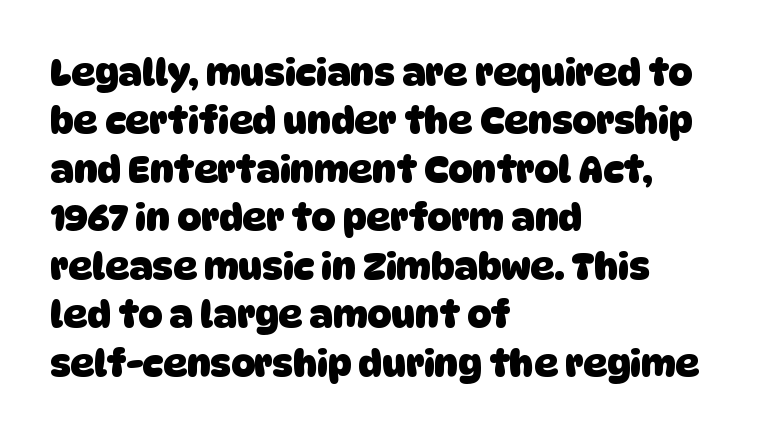
The image shows 37 px heavy sans-serif type; set left-aligned, normal line spacing (1.31x), normal letter spacing, not underlined; low stroke contrast and a large x-height.
